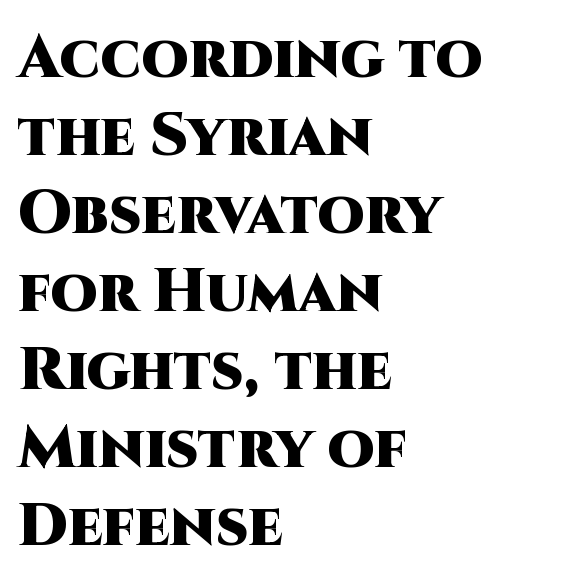
{"serif": "no", "italic": "no", "bold": "yes", "weight": "heavy", "width": "normal", "stroke_contrast": "high", "x_height": "large", "monospaced": "no", "underline": "no", "align": "left", "line_spacing": "normal", "line_spacing_ratio": 1.3, "letter_spacing": "normal", "letter_spacing_em": 0.0, "glyph_px": 60}
